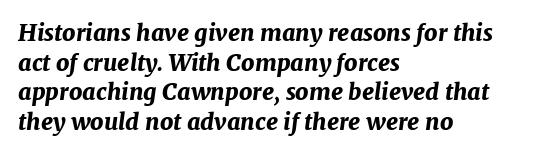
Compared with a centered layout, this one pins lines to the left instead. Is the letter spacing exaggerated? No — it looks like the ordinary default. What's the leading like? Ordinary, nothing unusual. Does the weight exceed regular? Yes, all the way to bold. The passage shown leans; its letterforms are oblique. The gap between lines stays unmarked.
